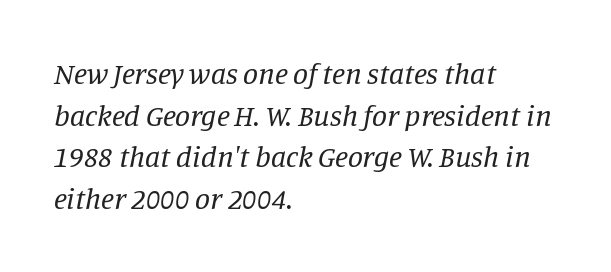
{"serif": "yes", "italic": "yes", "lean": "right", "slant_degrees": 11, "bold": "no", "weight": "regular", "width": "normal", "stroke_contrast": "low", "x_height": "large", "monospaced": "no", "underline": "no", "align": "left", "line_spacing": "normal", "line_spacing_ratio": 1.39, "letter_spacing": "normal", "letter_spacing_em": 0.0, "glyph_px": 30}
